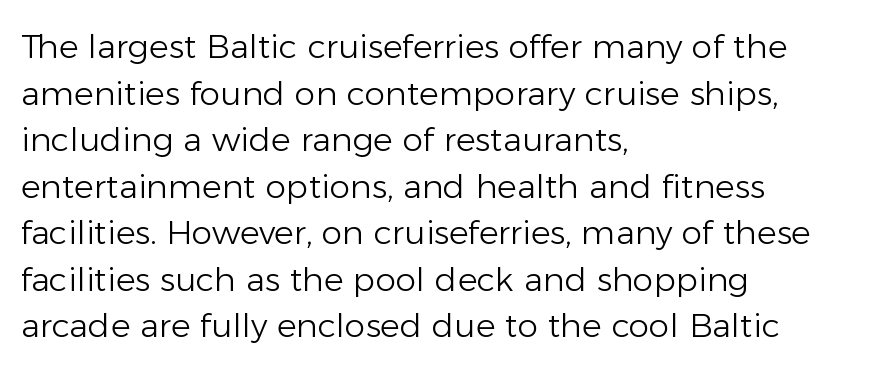
{"serif": "no", "italic": "no", "bold": "no", "weight": "light", "width": "normal", "stroke_contrast": "low", "x_height": "medium", "monospaced": "no", "underline": "no", "align": "left", "line_spacing": "normal", "line_spacing_ratio": 1.41, "letter_spacing": "normal", "letter_spacing_em": 0.0, "glyph_px": 33}
